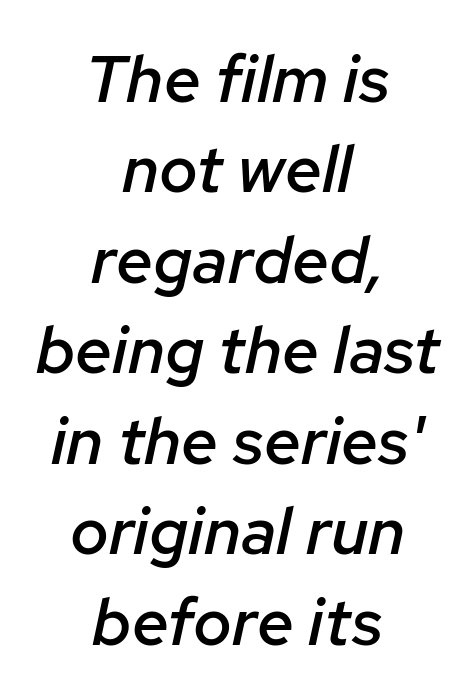
Q: Is the text bold? A: Semi-bold.
Q: Is the text italic (slanted)? A: Yes, it leans right by about 12 degrees.
Q: Is the text underlined? A: No.
Q: How is the paragraph aligned? A: Centered.
Q: Is the spacing between letters normal or unusually wide? A: Normal.
Q: Is the spacing between lines tight, normal or loose? A: Normal.
Q: Width (condensed, normal, or wide)? A: Normal.
Q: Stroke contrast? A: Low.
Q: x-height? A: Medium.
Q: Monospaced? A: No.
